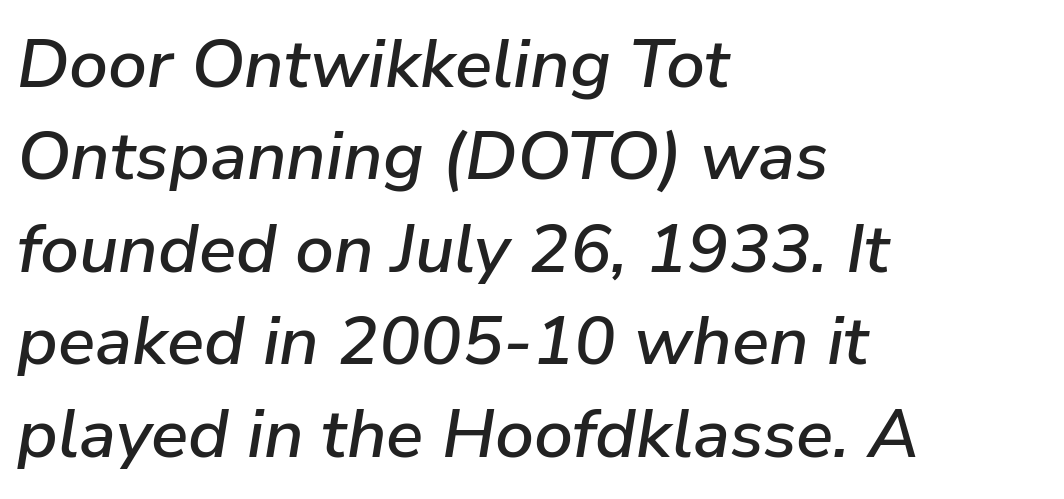
Teacher's note: observe the even left margin — that is flush-left alignment. The tracking reads as untouched default to a designer's eye. Whoever set this chose a conventional vertical rhythm. These lines are rendered in a variable-pitch font. When letters slant like this, we call the style italic.
